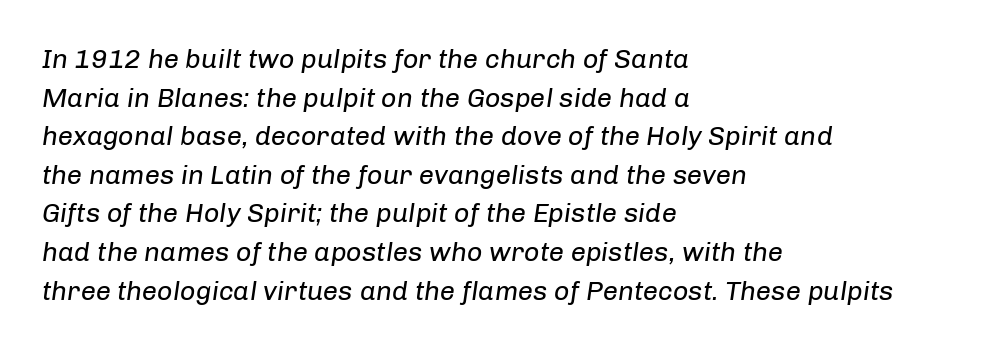
Q: Is the text bold? A: No.
Q: Is the text italic (slanted)? A: Yes, it leans right by about 8 degrees.
Q: Is the text underlined? A: No.
Q: How is the paragraph aligned? A: Left-aligned.
Q: Is the spacing between letters normal or unusually wide? A: Normal.
Q: Is the spacing between lines tight, normal or loose? A: Normal.
